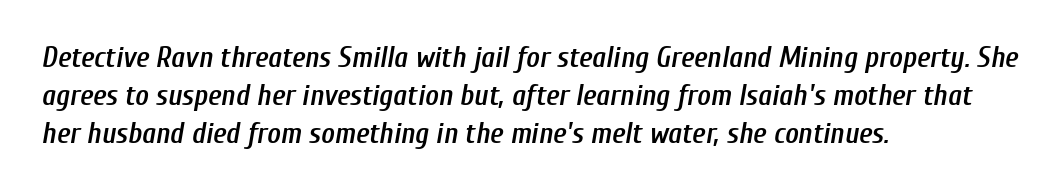
The image shows 29 px semibold, condensed type, italic (leaning right); set left-aligned, normal line spacing (1.31x), normal letter spacing, not underlined; low stroke contrast and a medium x-height.
